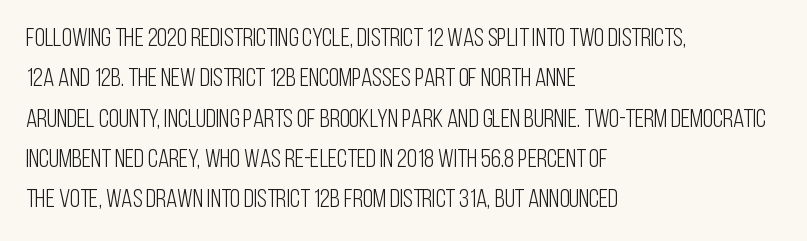
Check the space under the baseline: it is left empty. The type sits square on the baseline with zero lean. Line spacing here is normal. Casual observation: everything's shoved over to the left. Honestly, the letter spacing is just normal — you wouldn't notice it.
